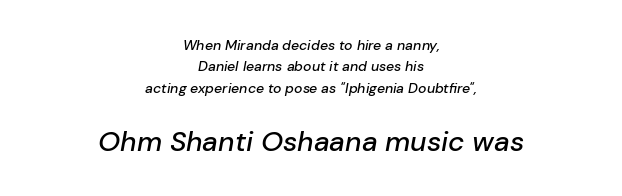
You could not count columns in this text — the font is proportionally spaced. These lines keep a tight, regular rhythm from letter to letter. A typesetter would mark this as italic. The rendering enlarges the type as you move from the upper chunk to the lower. Interline gaps are of average width in this sample.
